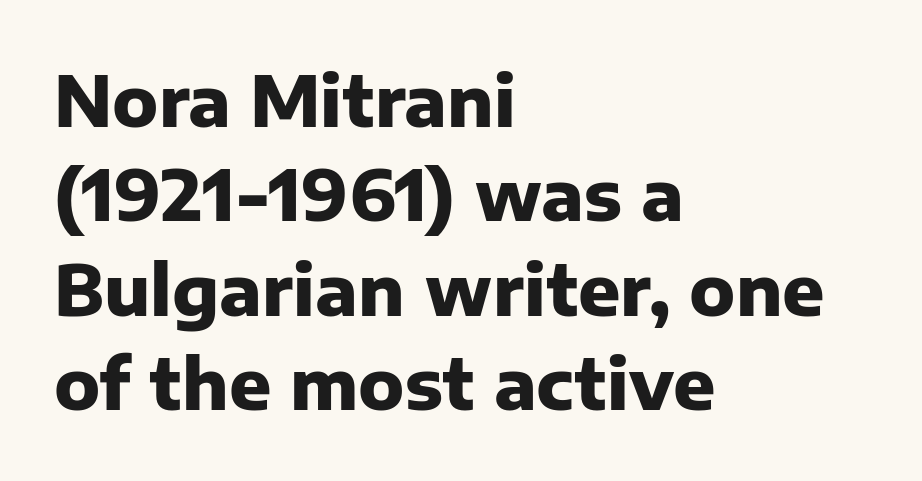
{"serif": "no", "italic": "no", "bold": "yes", "weight": "heavy", "width": "normal", "stroke_contrast": "low", "x_height": "medium", "monospaced": "no", "underline": "no", "align": "left", "line_spacing": "normal", "line_spacing_ratio": 1.35, "letter_spacing": "normal", "letter_spacing_em": 0.0, "glyph_px": 70}
